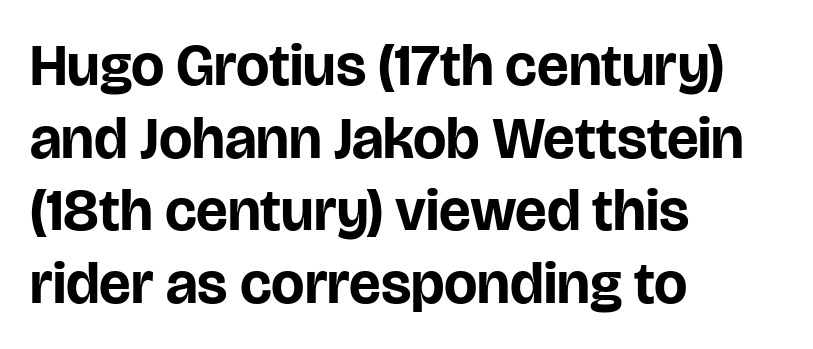
{"serif": "no", "italic": "no", "bold": "yes", "weight": "bold", "width": "normal", "stroke_contrast": "low", "x_height": "large", "monospaced": "no", "underline": "no", "align": "left", "line_spacing_ratio": 1.23, "letter_spacing": "normal", "letter_spacing_em": 0.0, "glyph_px": 59}
